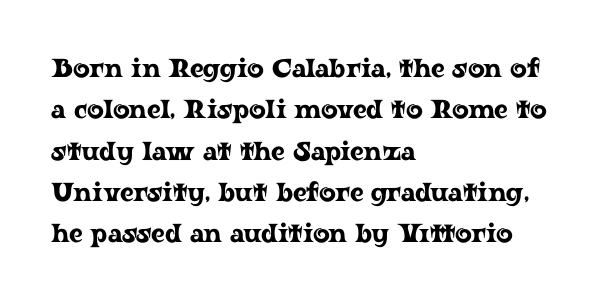
Q: Is the text italic (slanted)? A: No, it is upright.
Q: Is the text underlined? A: No.
Q: How is the paragraph aligned? A: Left-aligned.
Q: Is the spacing between letters normal or unusually wide? A: Normal.
Q: Is the spacing between lines tight, normal or loose? A: Normal.
